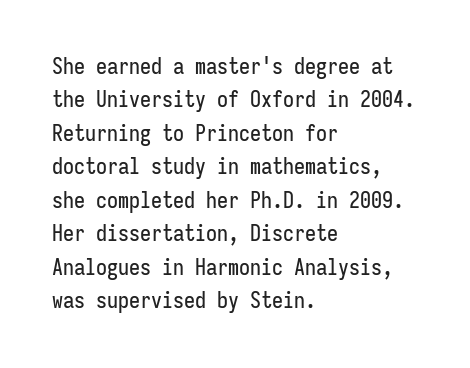
{"italic": "no", "underline": "no", "align": "left", "line_spacing": "normal", "line_spacing_ratio": 1.52, "letter_spacing": "normal", "letter_spacing_em": 0.0, "glyph_px": 22}
